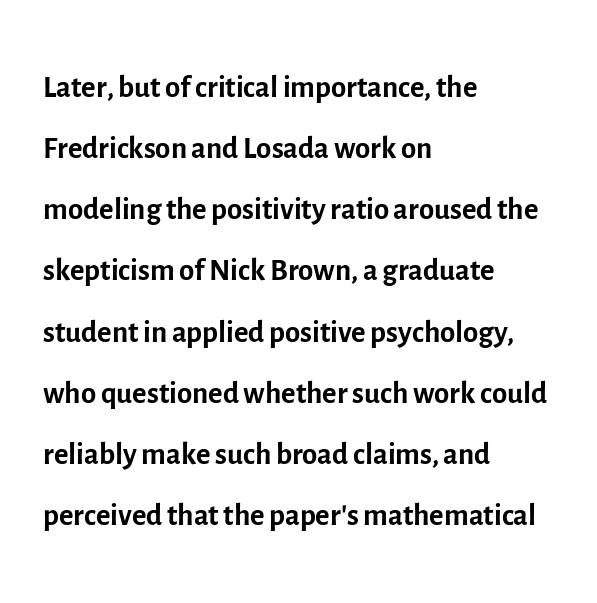
The image shows 44 px regular-weight sans-serif type, upright; set left-aligned, normal line spacing (1.39x), normal letter spacing, not underlined; a medium x-height.
